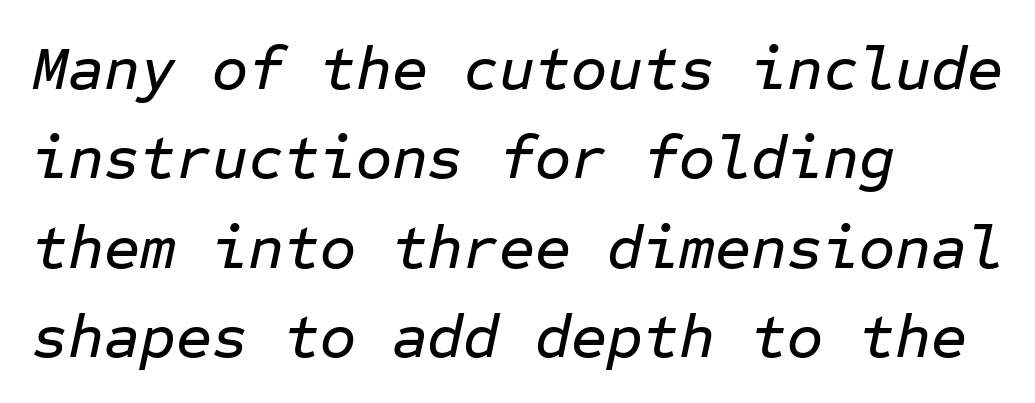
Q: Is the text italic (slanted)? A: Yes, it leans right by about 12 degrees.
Q: Is the text underlined? A: No.
Q: How is the paragraph aligned? A: Left-aligned.
Q: Is the spacing between letters normal or unusually wide? A: Normal.
Q: Is the spacing between lines tight, normal or loose? A: Normal.
Q: Width (condensed, normal, or wide)? A: Normal.
Q: Stroke contrast? A: Low.
Q: x-height? A: Medium.
Q: Monospaced? A: Yes.
